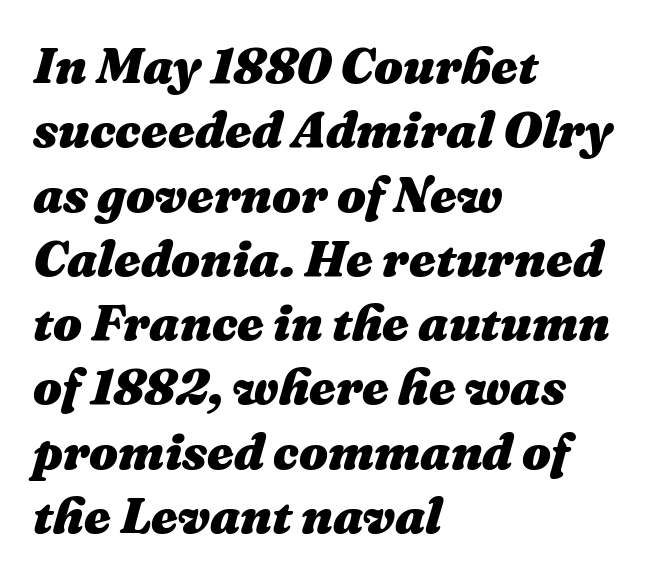
The image shows 51 px heavy type, italic (leaning right); set left-aligned, normal line spacing (1.26x), normal letter spacing, not underlined; medium stroke contrast and a medium x-height.
